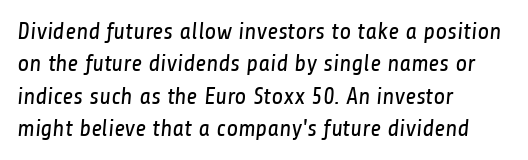
The image shows 24 px text type; set left-aligned, normal line spacing (1.35x), normal letter spacing, not underlined.
